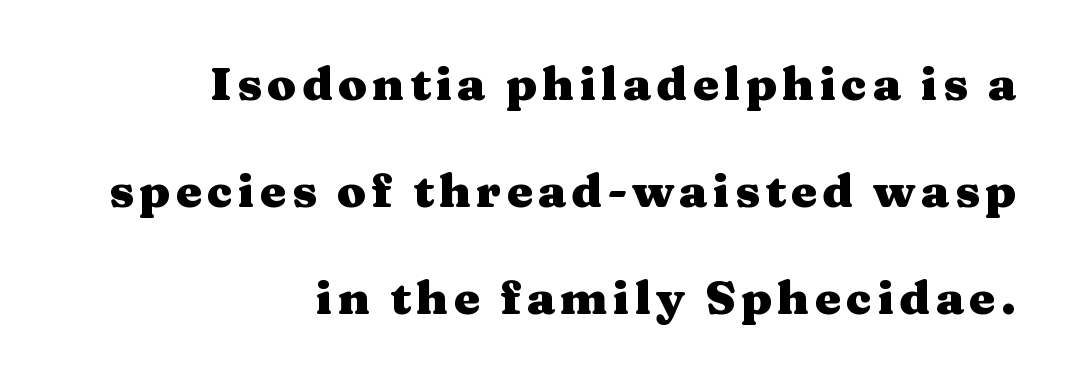
Q: Is the text bold? A: Yes.
Q: Is the text italic (slanted)? A: No, it is upright.
Q: Is the typeface a serif or a sans-serif typeface? A: Serif.
Q: Is the text underlined? A: No.
Q: How is the paragraph aligned? A: Right-aligned.
Q: Is the spacing between lines tight, normal or loose? A: Loose.
Q: Width (condensed, normal, or wide)? A: Wide.
Q: Stroke contrast? A: Medium.
Q: x-height? A: Medium.
Q: Monospaced? A: No.
